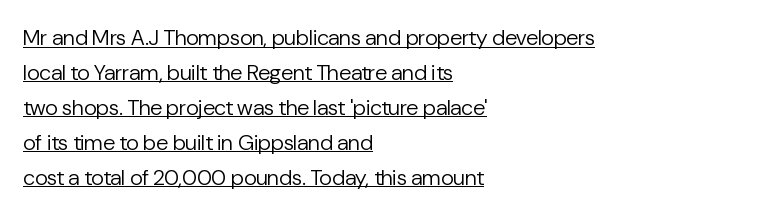
The image shows 22 px text type, upright; set left-aligned, normal line spacing (1.59x), normal letter spacing, underlined.
